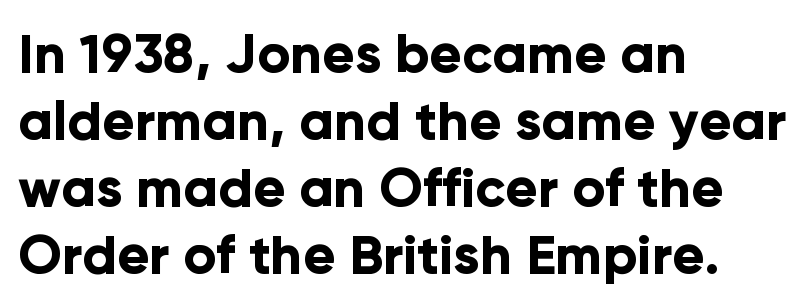
{"serif": "no", "italic": "no", "bold": "yes", "weight": "bold", "width": "normal", "stroke_contrast": "low", "x_height": "medium", "monospaced": "no", "underline": "no", "align": "left", "line_spacing_ratio": 1.24, "letter_spacing": "normal", "letter_spacing_em": 0.0, "glyph_px": 54}
